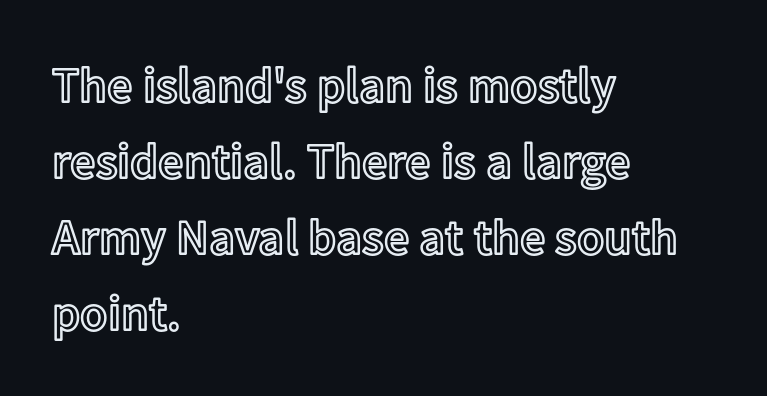
Q: Is the text italic (slanted)? A: No, it is upright.
Q: Is the text underlined? A: No.
Q: How is the paragraph aligned? A: Left-aligned.
Q: Is the spacing between letters normal or unusually wide? A: Normal.
Q: Is the spacing between lines tight, normal or loose? A: Normal.
Q: Width (condensed, normal, or wide)? A: Normal.
Q: x-height? A: Medium.
Q: Monospaced? A: No.
